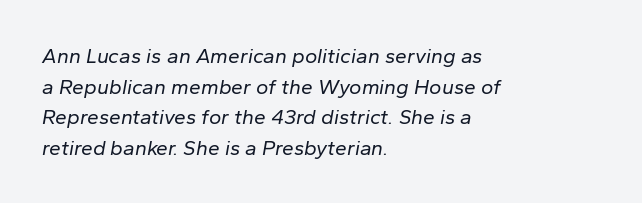
If you drew a ruler down the left edge, every line would touch it. Standard letterfit; no display-style spreading of the glyphs. The passage shown is not underscored anywhere. The lines sit at an ordinary, default distance from one another. Yep, that's italic — everything's leaning. Unbolded letterforms with no extra heft.
